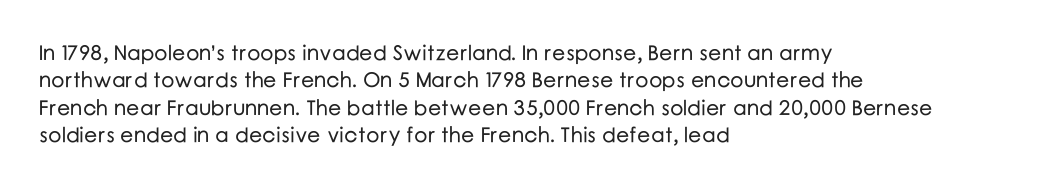
Q: Is the text italic (slanted)? A: No, it is upright.
Q: Is the text underlined? A: No.
Q: How is the paragraph aligned? A: Left-aligned.
Q: Is the spacing between letters normal or unusually wide? A: Normal.
Q: Is the spacing between lines tight, normal or loose? A: Normal.
